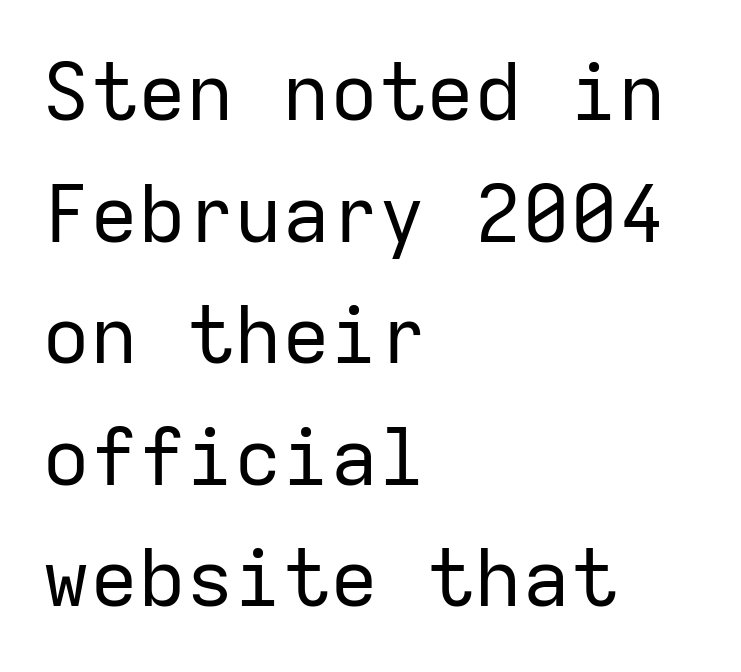
{"serif": "no", "italic": "no", "bold": "no", "weight": "regular", "width": "normal", "stroke_contrast": "low", "x_height": "medium", "monospaced": "yes", "underline": "no", "align": "left", "line_spacing": "normal", "line_spacing_ratio": 1.52, "letter_spacing": "normal", "letter_spacing_em": 0.0, "glyph_px": 80}
